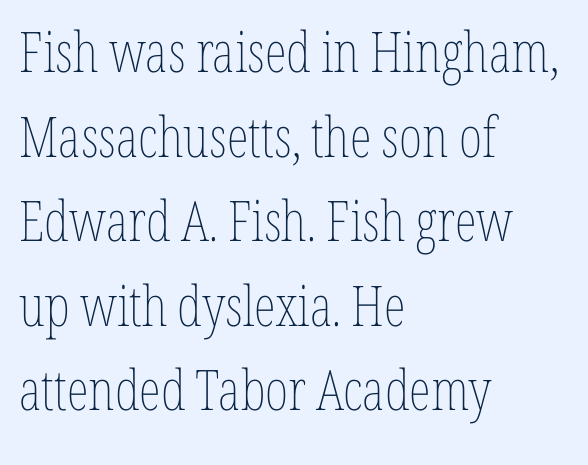
{"italic": "no", "bold": "no", "weight": "thin", "width": "condensed", "stroke_contrast": "low", "x_height": "medium", "monospaced": "no", "underline": "no", "align": "left", "line_spacing": "normal", "line_spacing_ratio": 1.51, "letter_spacing": "normal", "letter_spacing_em": 0.0, "glyph_px": 56}
